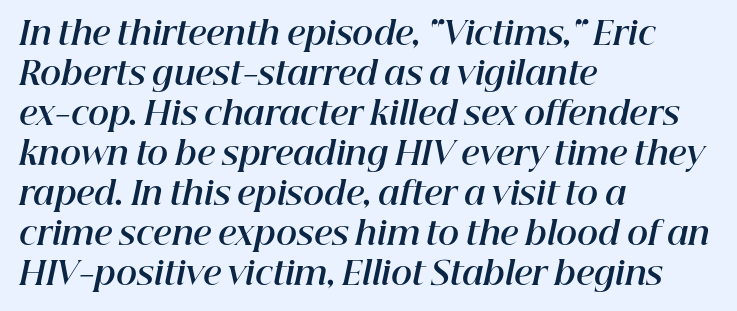
The image shows 32 px bold type, italic (leaning right); set left-aligned, normal line spacing (1.25x), normal letter spacing, not underlined; high stroke contrast and a medium x-height.
